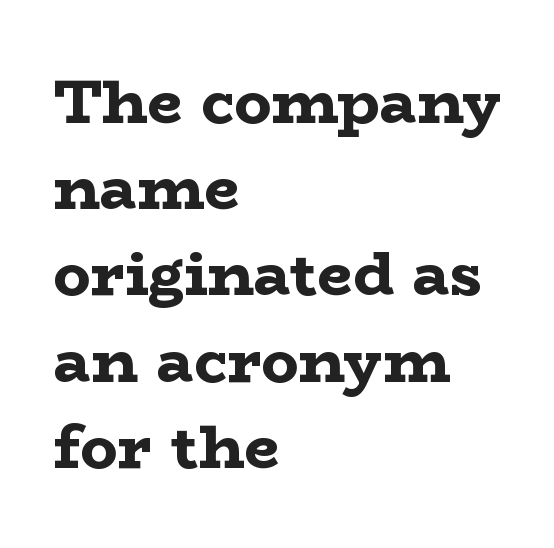
{"serif": "yes", "italic": "no", "bold": "yes", "weight": "bold", "width": "wide", "stroke_contrast": "low", "x_height": "medium", "monospaced": "no", "underline": "no", "align": "left", "line_spacing": "normal", "line_spacing_ratio": 1.39, "letter_spacing": "normal", "letter_spacing_em": 0.0, "glyph_px": 62}
